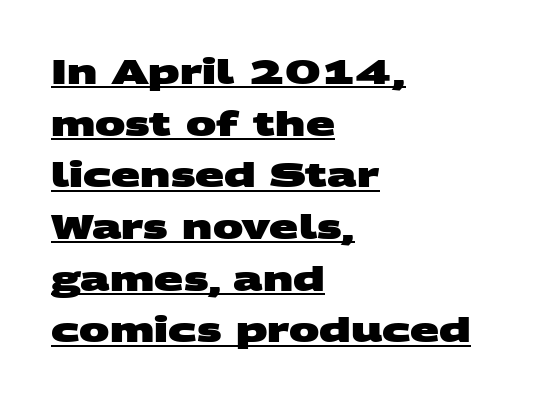
Is there an underline? Yes — a line sits under the letters. In terms of letterspacing, this is plain default setting. You could not count columns in this text — the font is proportionally spaced. A student would call this left alignment; a typographer would say flush left, rag right. Pretty heavy lettering here — definitely bold. Quick note: interline space is typical.
